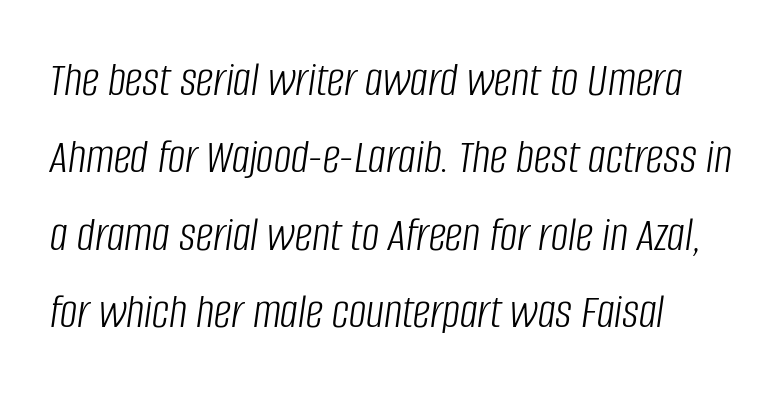
Q: Is the text bold? A: No.
Q: Is the text italic (slanted)? A: Yes, it leans right by about 8 degrees.
Q: Is the text underlined? A: No.
Q: Is the spacing between letters normal or unusually wide? A: Normal.
Q: Is the spacing between lines tight, normal or loose? A: Normal.
Q: Width (condensed, normal, or wide)? A: Condensed.
Q: Stroke contrast? A: Low.
Q: x-height? A: Large.
Q: Monospaced? A: No.
